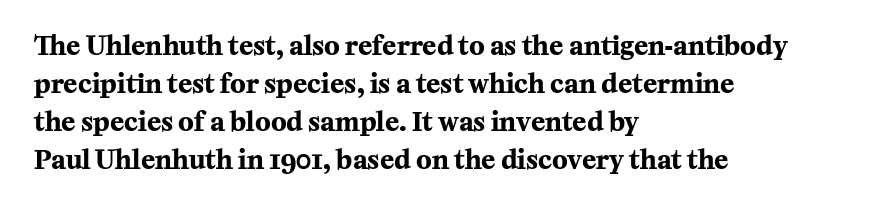
Q: Is the text bold? A: Yes.
Q: Is the text italic (slanted)? A: No, it is upright.
Q: Is the text underlined? A: No.
Q: How is the paragraph aligned? A: Left-aligned.
Q: Is the spacing between letters normal or unusually wide? A: Normal.
Q: Is the spacing between lines tight, normal or loose? A: Normal.
